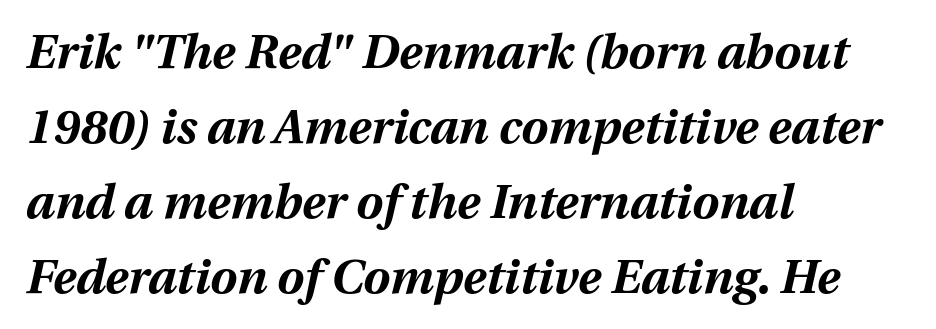
Q: Is the text bold? A: Yes.
Q: Is the text italic (slanted)? A: Yes, it leans right by about 12 degrees.
Q: Is the text underlined? A: No.
Q: How is the paragraph aligned? A: Left-aligned.
Q: Is the spacing between letters normal or unusually wide? A: Normal.
Q: Is the spacing between lines tight, normal or loose? A: Normal.
Q: Width (condensed, normal, or wide)? A: Normal.
Q: Stroke contrast? A: Medium.
Q: x-height? A: Medium.
Q: Monospaced? A: No.
